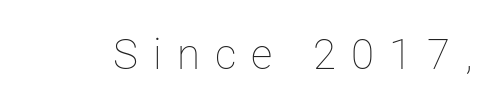
Q: Is the text bold? A: No.
Q: Is the text italic (slanted)? A: No, it is upright.
Q: Is the text underlined? A: No.
Q: Is the spacing between letters normal or unusually wide? A: Unusually wide.
Q: Width (condensed, normal, or wide)? A: Normal.
Q: Stroke contrast? A: Low.
Q: x-height? A: Medium.
Q: Monospaced? A: No.
